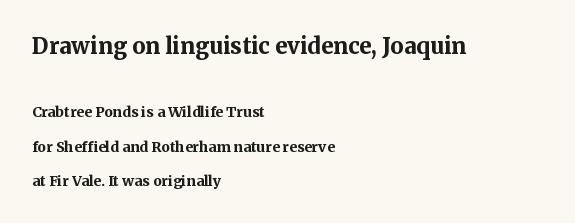
Q: Is the text bold? A: Yes.
Q: Is the text italic (slanted)? A: No, it is upright.
Q: Is the text underlined? A: No.
Q: How is the paragraph aligned? A: Left-aligned.
Q: Is the spacing between letters normal or unusually wide? A: Normal.
Q: Is the spacing between lines tight, normal or loose? A: Loose.
Q: Which block of text is set in a larger size, the first (top) or the second (bottom)? A: The first (top) one.
